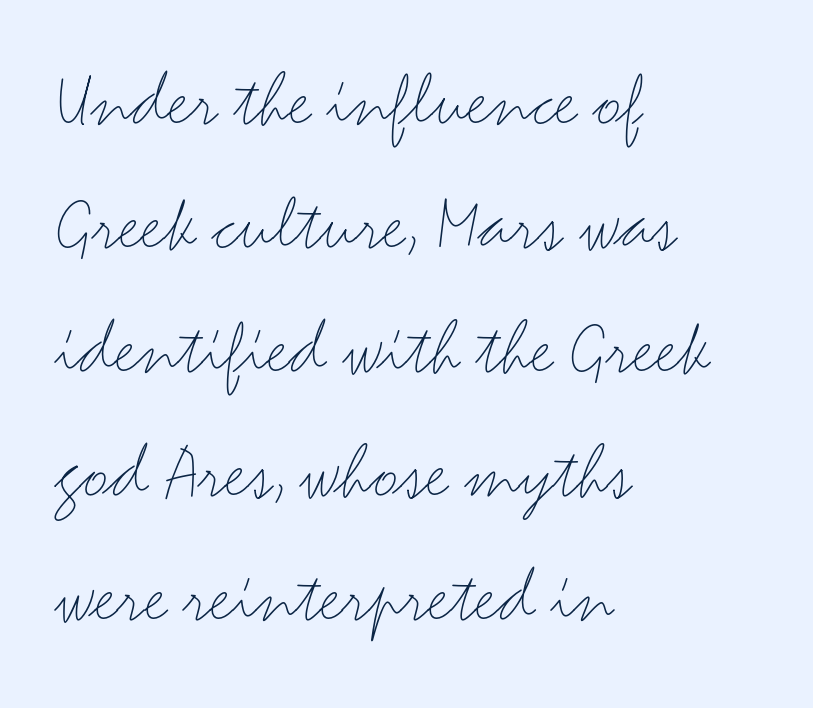
The image shows 80 px light, wide sans-serif type; set left-aligned, normal line spacing (1.55x), normal letter spacing, not underlined; medium stroke contrast and a small x-height.
